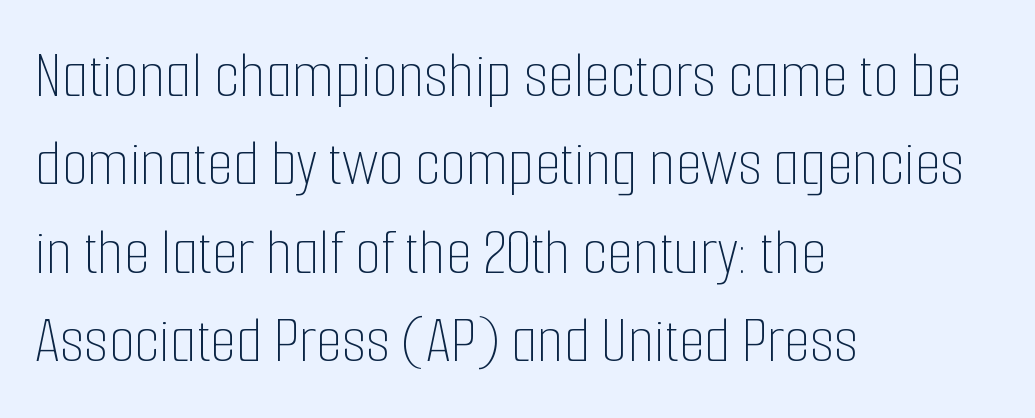
The image shows 67 px thin, condensed type, upright; set left-aligned, normal line spacing (1.32x), normal letter spacing, not underlined; low stroke contrast and a medium x-height.
